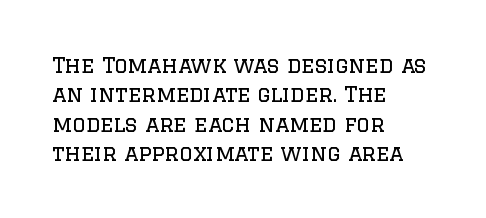
A clean baseline with only descenders dipping below it. If you drew a line through each stem, it would be perfectly vertical. Honestly, the row spacing looks completely unremarkable. Is this a heavy cut? Hardly; it is regular or lighter.
